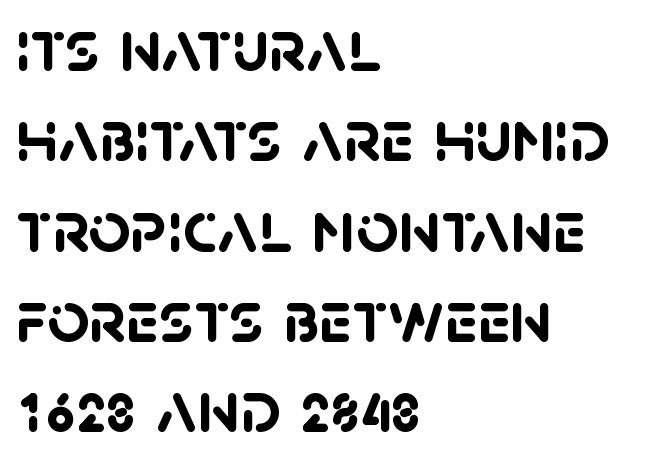
Q: Is the text bold? A: Yes.
Q: Is the typeface a serif or a sans-serif typeface? A: Sans-serif.
Q: Is the text underlined? A: No.
Q: How is the paragraph aligned? A: Left-aligned.
Q: Is the spacing between letters normal or unusually wide? A: Normal.
Q: Width (condensed, normal, or wide)? A: Normal.
Q: Stroke contrast? A: Low.
Q: x-height? A: Large.
Q: Monospaced? A: No.
